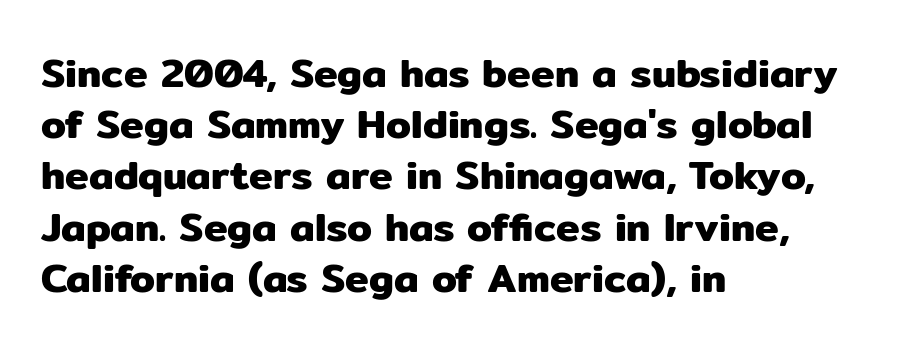
The image shows 40 px sans-serif type, upright; set left-aligned, normal line spacing (1.28x), normal letter spacing, not underlined; low stroke contrast and a medium x-height.
